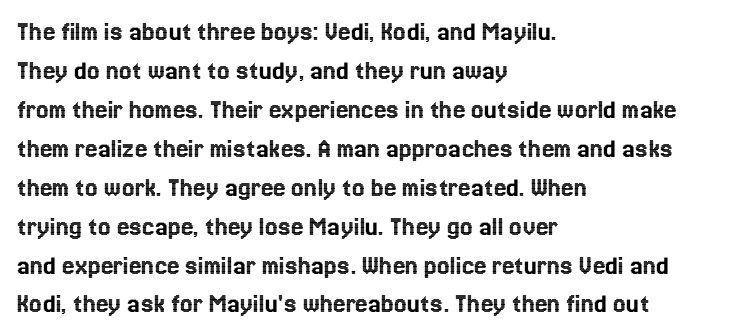
The image shows 28 px text type, upright; set left-aligned, normal line spacing (1.39x), normal letter spacing, not underlined; a medium x-height.
